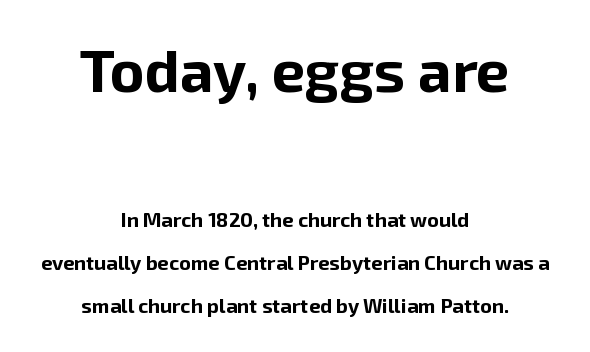
Widely set lines give the paragraph a tall, airy silhouette. Varying glyph widths throughout — classic text-font behaviour. The upper block of text is set noticeably larger than the block beneath it. This rendering leaves character spacing at its baseline value. Compared with a flush-left layout, this one balances lines on the center instead. It's the straight-up-and-down kind of type.
